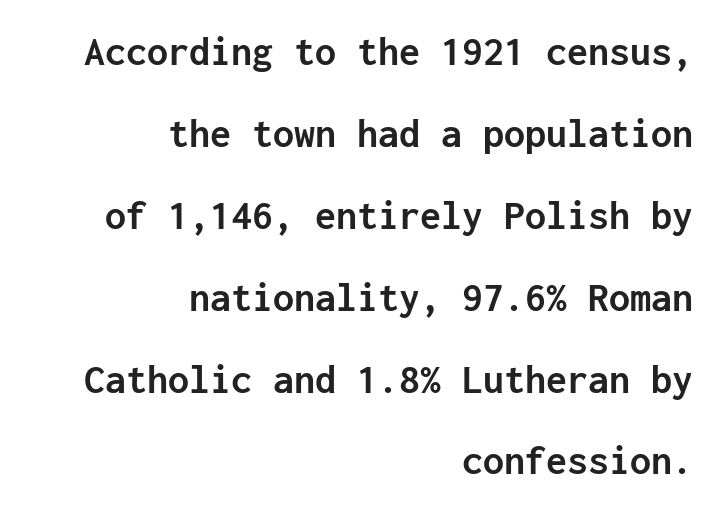
{"serif": "no", "italic": "no", "bold": "yes", "weight": "semibold", "width": "normal", "stroke_contrast": "low", "x_height": "medium", "monospaced": "yes", "underline": "no", "align": "right", "line_spacing": "loose", "line_spacing_ratio": 1.95, "letter_spacing": "normal", "letter_spacing_em": 0.0, "glyph_px": 42}
